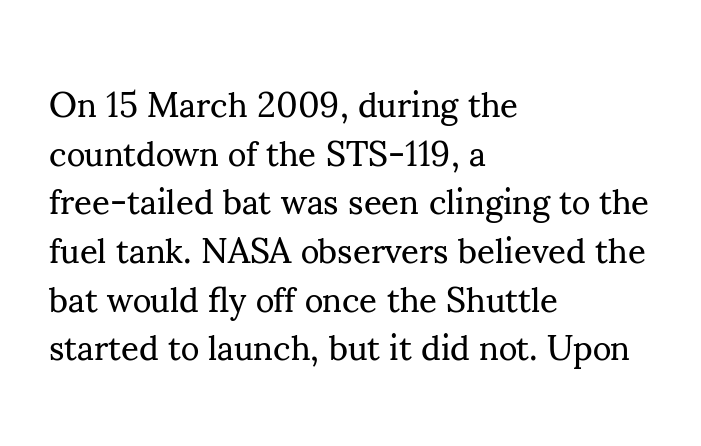
These lines are rendered in a variable-pitch font. Line beginnings align vertically; line endings do not. Baseline-to-baseline distance is the conventional proportion of letter height. Unlike italic type, these characters show no tilt at all. Observe the serifs anchoring each vertical stroke in this sample.
